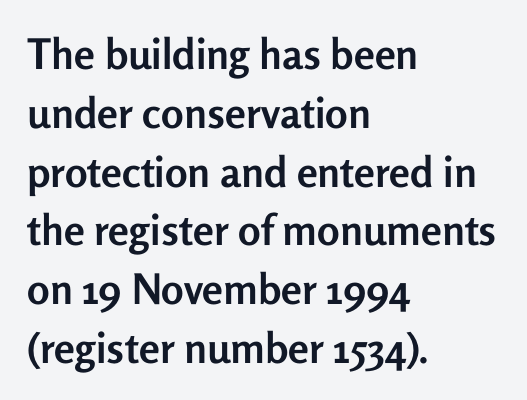
{"serif": "no", "italic": "no", "bold": "yes", "weight": "semibold", "width": "normal", "stroke_contrast": "low", "x_height": "medium", "monospaced": "no", "underline": "no", "align": "left", "line_spacing": "normal", "line_spacing_ratio": 1.4, "letter_spacing": "normal", "letter_spacing_em": 0.0, "glyph_px": 42}
